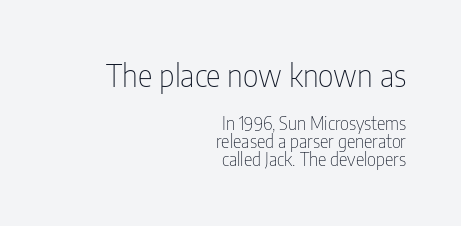
The image shows 31 px thin, condensed sans-serif type, upright; set right-aligned, tight line spacing (1.01x), normal letter spacing, not underlined; the first (top) block is 1.72x larger; low stroke contrast and a medium x-height.
